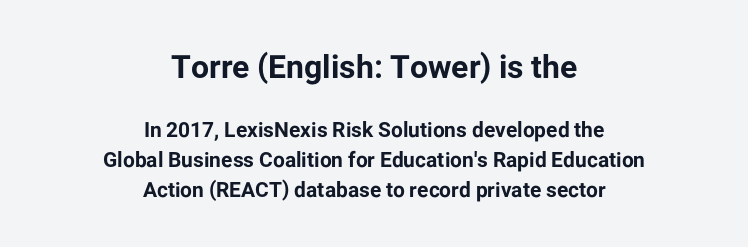
Q: Is the text bold? A: Yes.
Q: Is the text italic (slanted)? A: No, it is upright.
Q: Is the typeface a serif or a sans-serif typeface? A: Sans-serif.
Q: Is the text underlined? A: No.
Q: How is the paragraph aligned? A: Centered.
Q: Is the spacing between letters normal or unusually wide? A: Normal.
Q: Is the spacing between lines tight, normal or loose? A: Normal.
Q: Which block of text is set in a larger size, the first (top) or the second (bottom)? A: The first (top) one.
Q: Width (condensed, normal, or wide)? A: Normal.
Q: Stroke contrast? A: Low.
Q: x-height? A: Medium.
Q: Monospaced? A: No.
